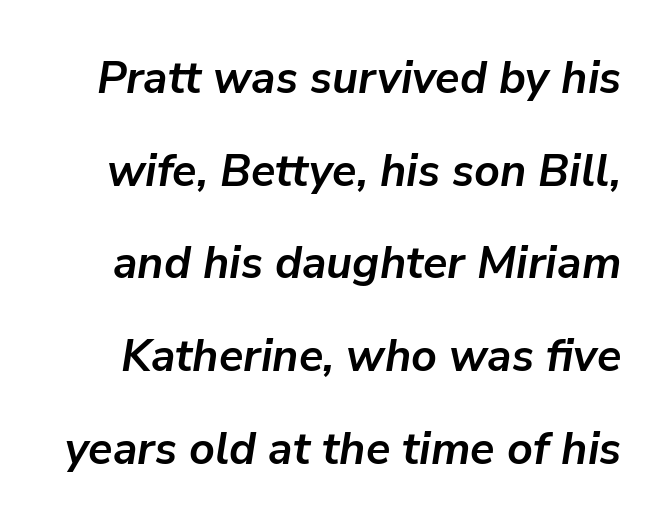
Do the characters align in a grid? No, the font is proportional. Designer's note — italics engaged. How would I describe the line gaps? Wide and relaxed. The rendering uses a bold face; every stroke is thick and dark.
